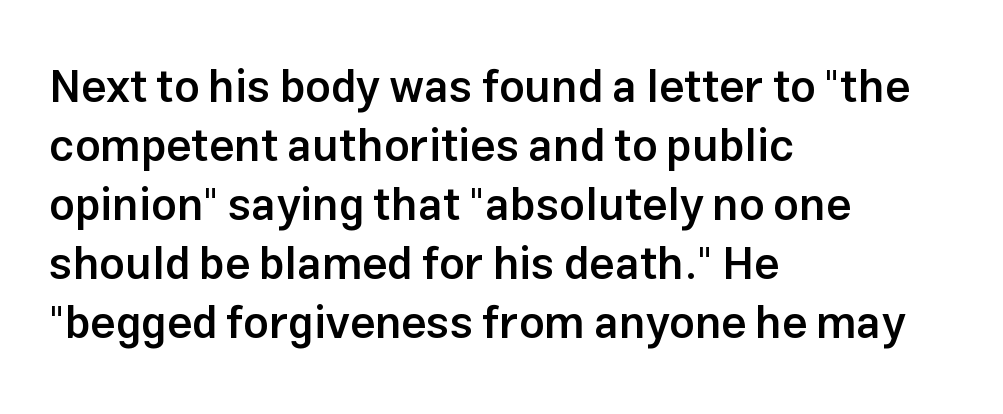
{"serif": "no", "italic": "no", "bold": "semi", "weight": "semibold", "width": "normal", "stroke_contrast": "low", "x_height": "medium", "monospaced": "no", "underline": "no", "align": "left", "line_spacing": "normal", "line_spacing_ratio": 1.31, "letter_spacing": "normal", "letter_spacing_em": 0.0, "glyph_px": 45}
